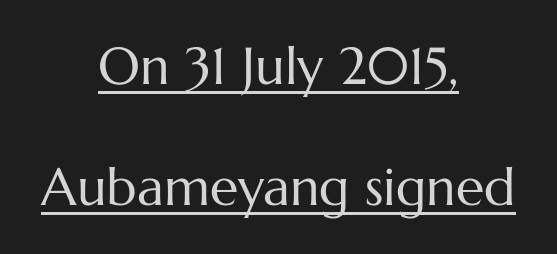
Q: Is the text bold? A: No.
Q: Is the text italic (slanted)? A: No, it is upright.
Q: Is the text underlined? A: Yes.
Q: How is the paragraph aligned? A: Centered.
Q: Is the spacing between letters normal or unusually wide? A: Normal.
Q: Is the spacing between lines tight, normal or loose? A: Loose.
Q: Width (condensed, normal, or wide)? A: Normal.
Q: Stroke contrast? A: Medium.
Q: x-height? A: Medium.
Q: Monospaced? A: No.
